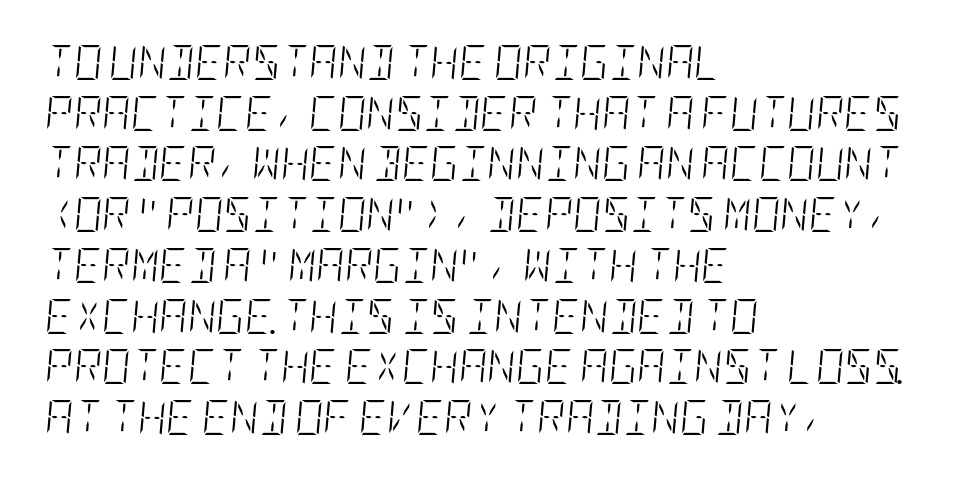
The image shows 35 px light, condensed type, italic (leaning right); set left-aligned, normal line spacing (1.45x), normal letter spacing, not underlined; low stroke contrast and a large x-height.
